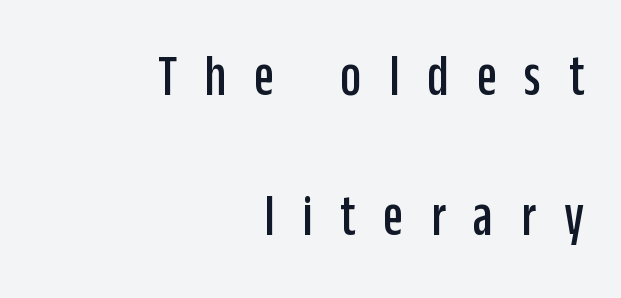
Look at the bottom of the vertical strokes: they stop flat, with no serifs. Compared with a flush-left layout, this one pins lines to the opposite, right side. Horizontal bands of white between lines are thick stripes. Is the letter spacing exaggerated? Yes — the characters are pushed far apart.
